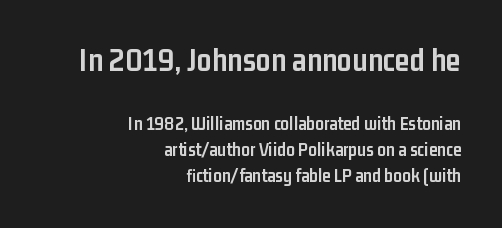
The image shows 33 px semibold, condensed sans-serif type, upright; set right-aligned, normal line spacing (1.38x), normal letter spacing, not underlined; the first (top) block is 1.74x larger; low stroke contrast and a medium x-height.
